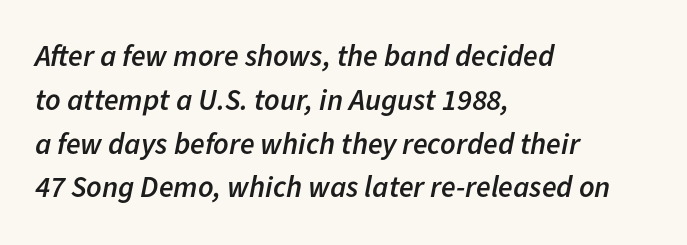
Posture: slanted. Casual observation: everything's shoved over to the left. This sample has the flowing, uneven cadence of proportional lettering. The face used here is a semibold: visibly heavier than regular, lighter than bold.
